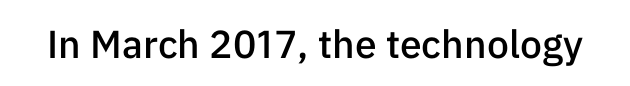
The image shows 39 px semibold sans-serif type, upright; set normal letter spacing, not underlined; low stroke contrast and a medium x-height.
